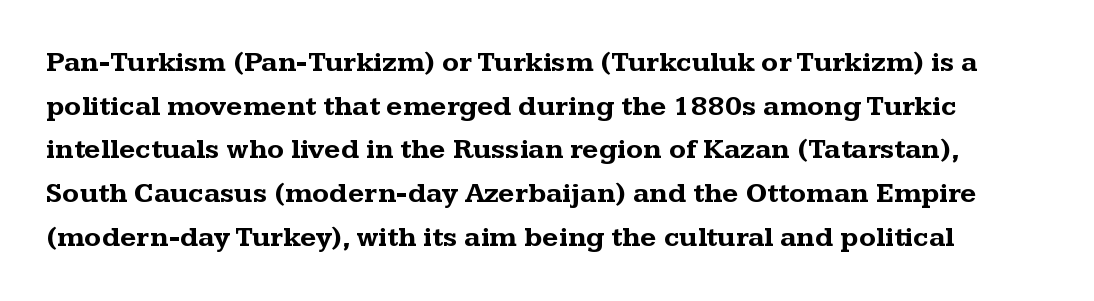
The image shows 28 px bold, wide serif type, upright; set normal line spacing (1.56x), normal letter spacing, not underlined; medium stroke contrast and a medium x-height.
